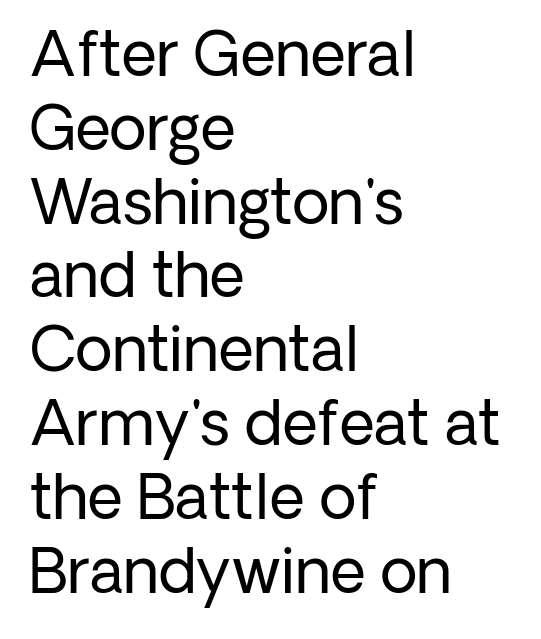
The image shows 61 px regular-weight sans-serif type, upright; set left-aligned, line spacing 1.21x, normal letter spacing, not underlined; low stroke contrast and a medium x-height.
